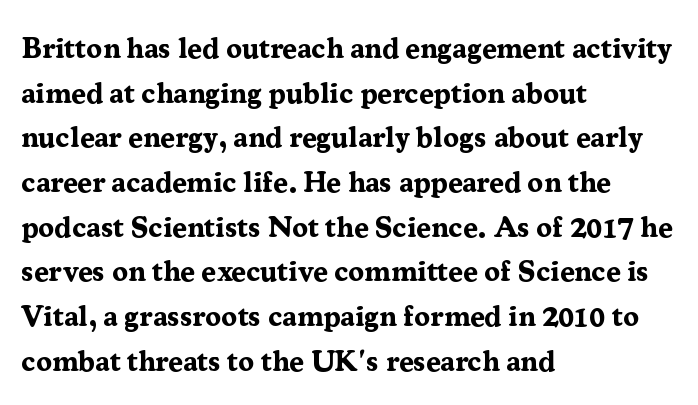
{"serif": "yes", "italic": "no", "bold": "yes", "weight": "bold", "width": "normal", "stroke_contrast": "medium", "x_height": "medium", "monospaced": "no", "underline": "no", "align": "left", "line_spacing": "normal", "line_spacing_ratio": 1.54, "letter_spacing": "normal", "letter_spacing_em": 0.0, "glyph_px": 29}
